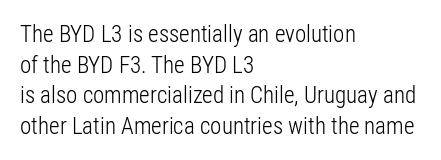
The image shows 23 px text type, upright; set left-aligned, normal line spacing (1.33x), normal letter spacing, not underlined.
